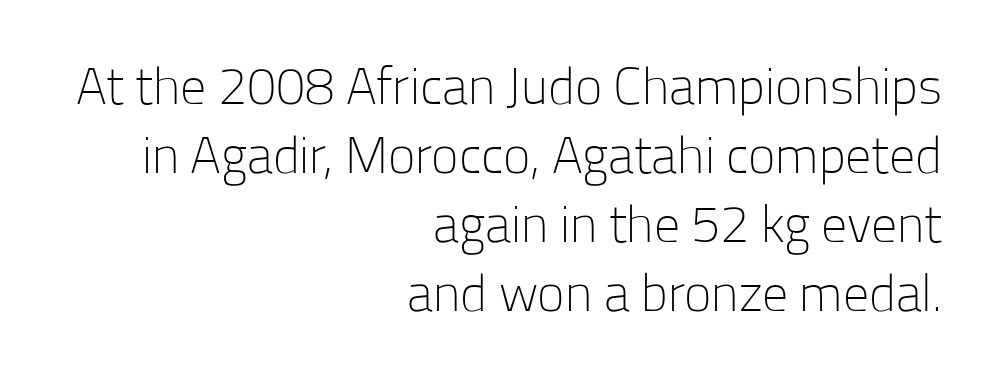
Q: Is the text bold? A: No.
Q: Is the text italic (slanted)? A: No, it is upright.
Q: Is the typeface a serif or a sans-serif typeface? A: Sans-serif.
Q: Is the text underlined? A: No.
Q: How is the paragraph aligned? A: Right-aligned.
Q: Is the spacing between letters normal or unusually wide? A: Normal.
Q: Is the spacing between lines tight, normal or loose? A: Normal.
Q: Width (condensed, normal, or wide)? A: Normal.
Q: Stroke contrast? A: Low.
Q: x-height? A: Medium.
Q: Monospaced? A: No.
